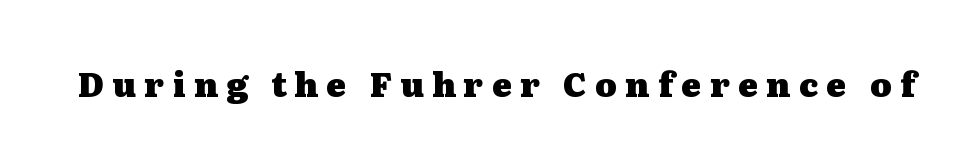
Here the designer chose a conventional face with non-uniform glyph widths. Words appear elongated and porous because spacing is wide. Is the type bold? Yes — the strokes are clearly thick and heavy. Old-style or modern, the face here clearly has serifs. The gap between lines stays unmarked. The type sits square on the baseline with zero lean.
